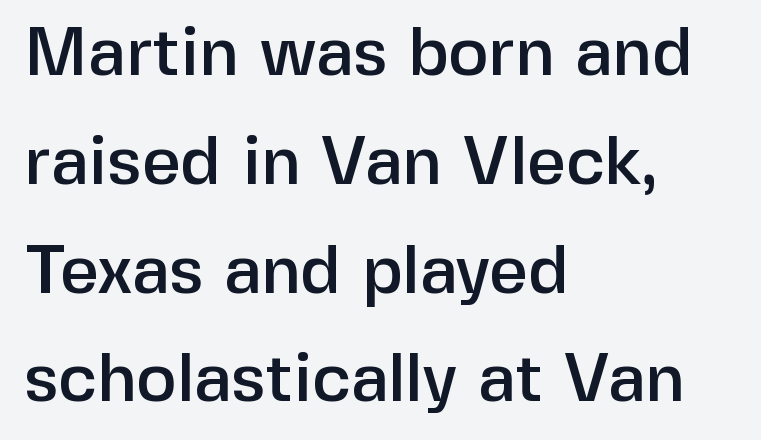
The image shows 68 px sans-serif type, upright; set left-aligned, normal line spacing (1.6x), normal letter spacing, not underlined; low stroke contrast and a medium x-height.
